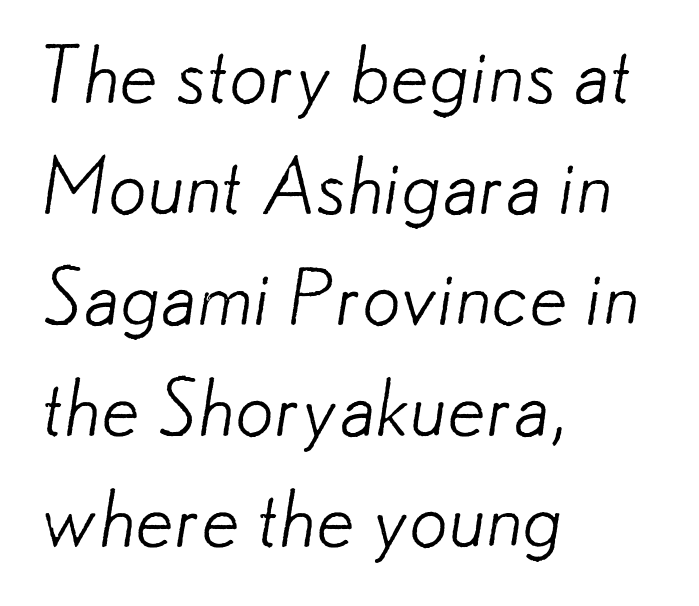
The image shows 77 px light sans-serif type; set left-aligned, normal line spacing (1.44x), normal letter spacing, not underlined; low stroke contrast and a small x-height.
